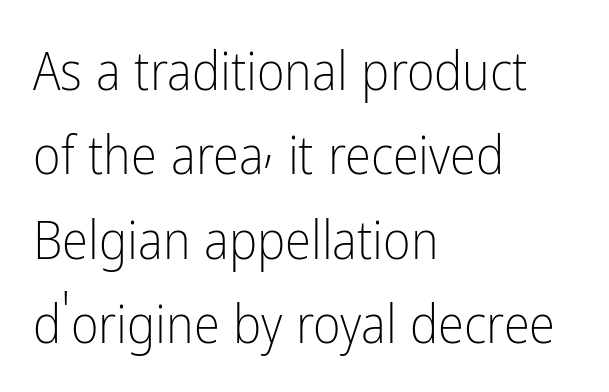
Does the copy run flush right? No — it runs flush left. The text was rendered using a sans face with plain stroke endings. No extra tracking has been applied to these lines. Each letter keeps its own natural width here, so spacing adapts to shape.
